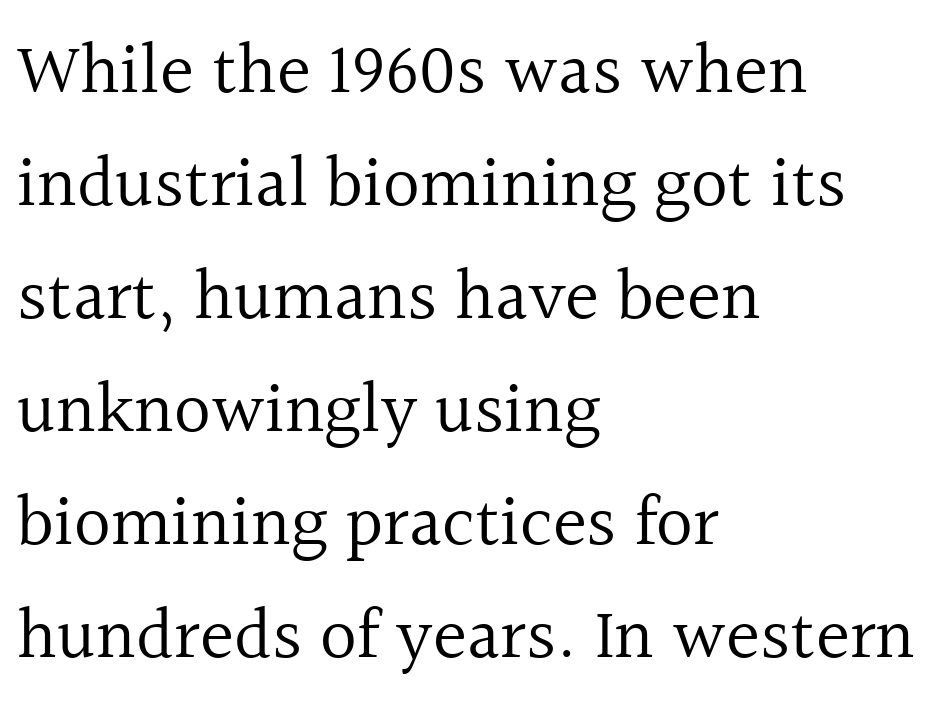
{"serif": "yes", "italic": "no", "bold": "no", "weight": "regular", "width": "normal", "x_height": "medium", "monospaced": "no", "underline": "no", "align": "left", "line_spacing": "normal", "line_spacing_ratio": 1.57, "letter_spacing": "normal", "letter_spacing_em": 0.0, "glyph_px": 72}
